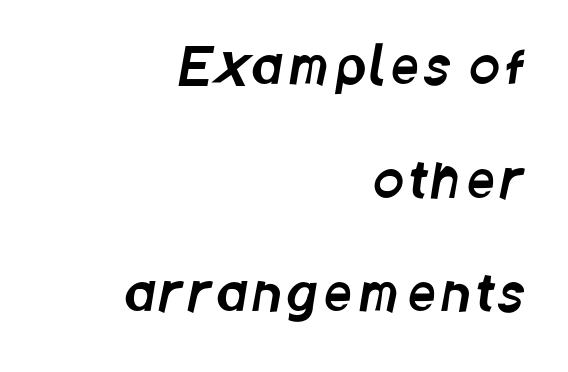
{"serif": "no", "width": "condensed", "stroke_contrast": "low", "x_height": "large", "monospaced": "no", "underline": "no", "align": "right", "line_spacing": "loose", "line_spacing_ratio": 2.32, "glyph_px": 49}
